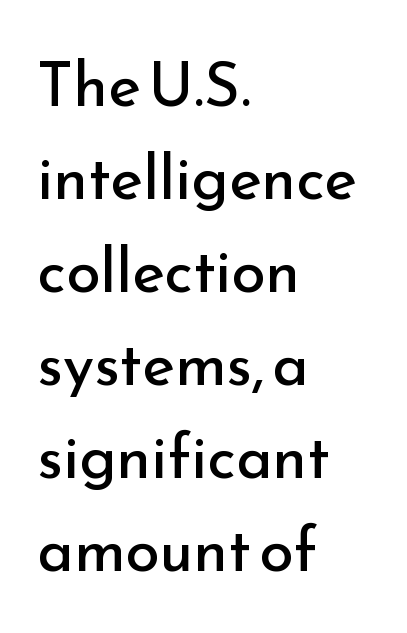
{"serif": "no", "italic": "no", "bold": "no", "weight": "regular", "width": "normal", "stroke_contrast": "low", "x_height": "small", "monospaced": "no", "underline": "no", "align": "left", "line_spacing": "normal", "line_spacing_ratio": 1.5, "letter_spacing": "normal", "letter_spacing_em": 0.0, "glyph_px": 62}
